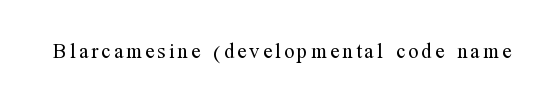
{"italic": "no", "bold": "no", "underline": "no", "glyph_px": 21}
